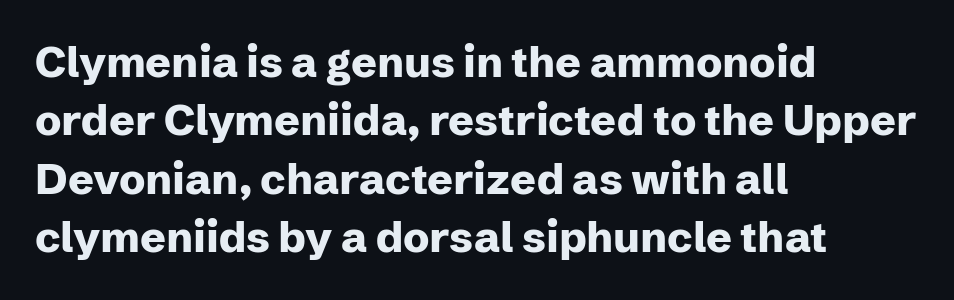
The image shows 43 px heavy sans-serif type, upright; set left-aligned, normal line spacing (1.36x), normal letter spacing, not underlined; low stroke contrast and a medium x-height.
